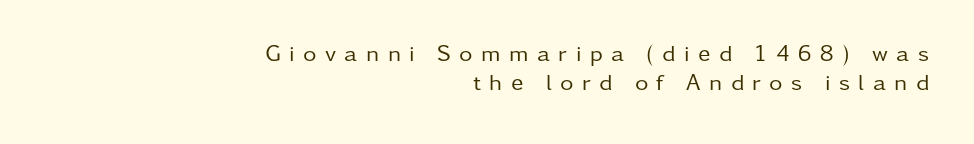
The image shows 23 px text type, upright; set right-aligned, normal line spacing (1.27x), unusually wide letter spacing (+0.37 em), not underlined.
